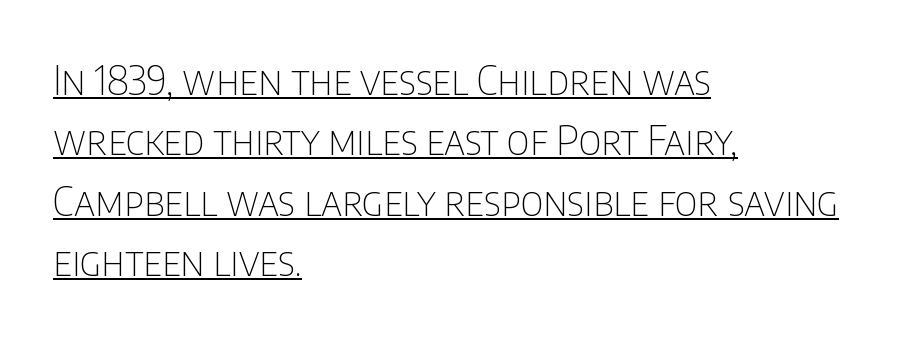
Characters remain perfectly vertical along every line. Teacher's note: observe the even left margin — that is flush-left alignment. Grotesque or geometric, the face here clearly has no serifs. Counters stay open thanks to moderate or lighter strokes. You could not count columns in this text — the font is proportionally spaced. Glyph-to-glyph distance matches everyday printed text.
